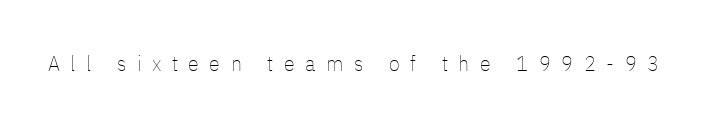
The image shows 22 px text type, upright; set unusually wide letter spacing (+0.48 em), not underlined.
